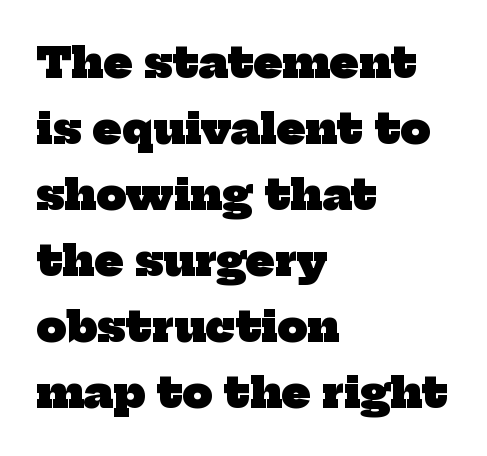
A typesetter would label this face a serif. This block has exactly the height ordinary leading produces. Chunky letters — that's bold for sure. Underline: absent. Looks like regular typesetting: each glyph gets only the width it needs.
